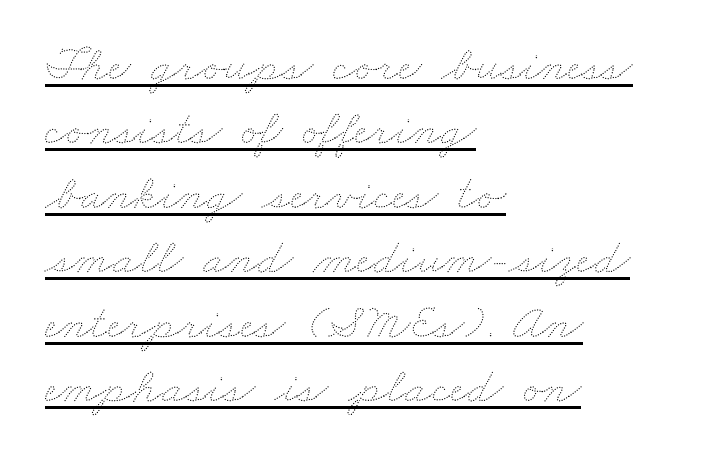
The image shows 50 px thin, wide type; set left-aligned, normal line spacing (1.29x), normal letter spacing, underlined; medium stroke contrast and a small x-height.
